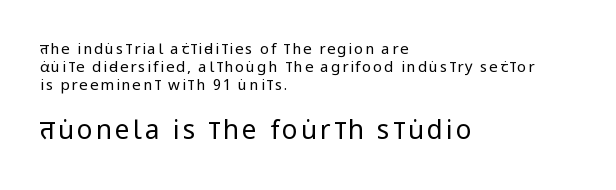
Q: Is the text bold? A: No.
Q: Is the text italic (slanted)? A: No, it is upright.
Q: Is the text underlined? A: No.
Q: How is the paragraph aligned? A: Left-aligned.
Q: Which block of text is set in a larger size, the first (top) or the second (bottom)? A: The second (bottom) one.
